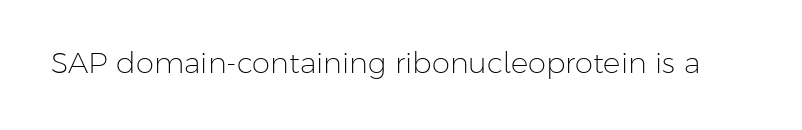
{"serif": "no", "italic": "no", "bold": "no", "weight": "light", "width": "normal", "stroke_contrast": "low", "x_height": "medium", "monospaced": "no", "underline": "no", "letter_spacing": "normal", "letter_spacing_em": 0.0, "glyph_px": 29}
